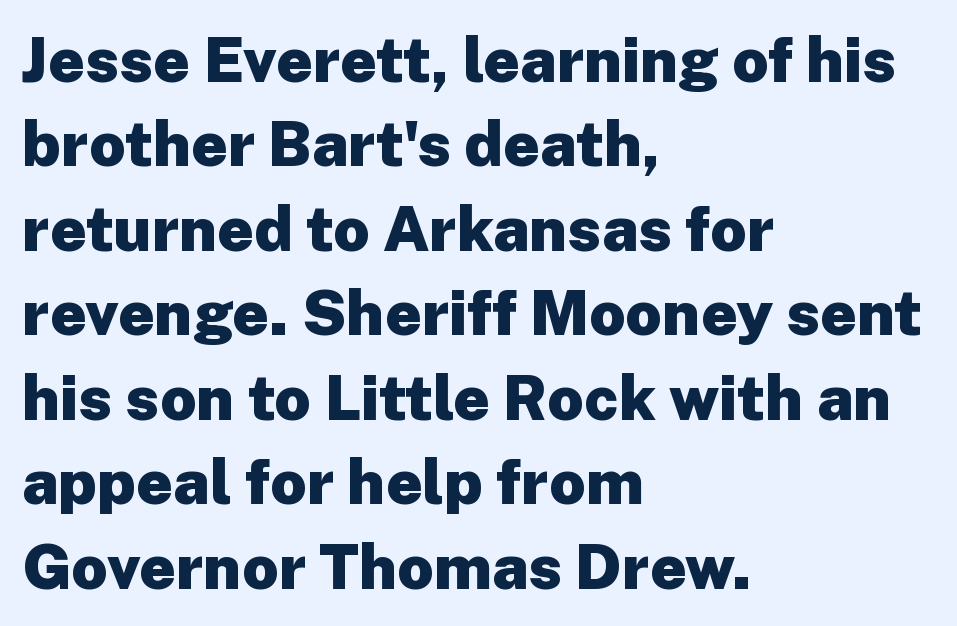
Q: Is the text bold? A: Yes.
Q: Is the text italic (slanted)? A: No, it is upright.
Q: Is the typeface a serif or a sans-serif typeface? A: Sans-serif.
Q: Is the text underlined? A: No.
Q: How is the paragraph aligned? A: Left-aligned.
Q: Is the spacing between letters normal or unusually wide? A: Normal.
Q: Is the spacing between lines tight, normal or loose? A: Normal.
Q: Width (condensed, normal, or wide)? A: Normal.
Q: Stroke contrast? A: Low.
Q: x-height? A: Medium.
Q: Monospaced? A: No.
